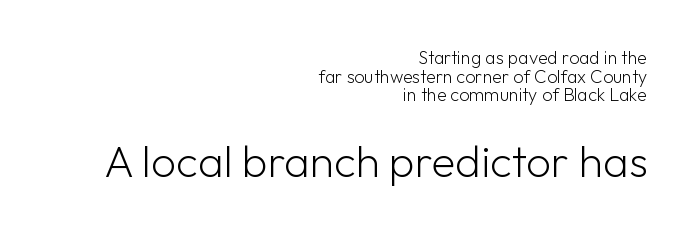
{"serif": "no", "italic": "no", "bold": "no", "weight": "light", "width": "normal", "stroke_contrast": "low", "x_height": "medium", "monospaced": "no", "underline": "no", "align": "right", "line_spacing": "tight", "line_spacing_ratio": 1.04, "letter_spacing": "normal", "letter_spacing_em": 0.0, "larger_block": "second", "size_ratio": 2.44, "glyph_px": 44}
